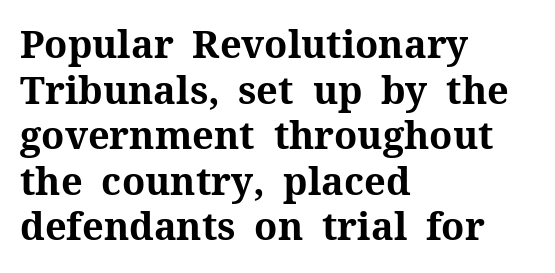
{"serif": "yes", "italic": "no", "bold": "yes", "weight": "bold", "width": "normal", "stroke_contrast": "medium", "x_height": "medium", "monospaced": "no", "underline": "no", "align": "left", "line_spacing_ratio": 1.2, "letter_spacing": "normal", "letter_spacing_em": 0.0, "glyph_px": 38}
